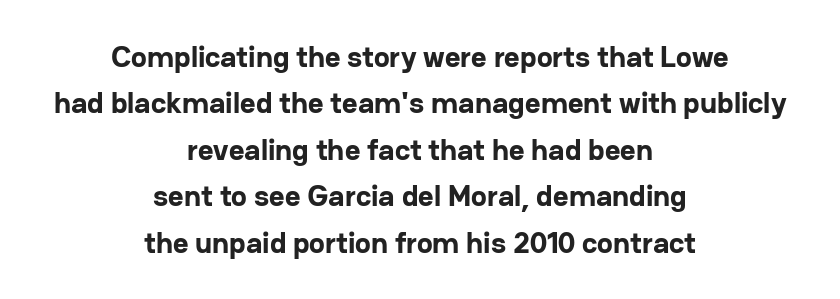
Style check: upright. Underlining? Definitely not there. These words are printed bold, with thick strokes throughout. Baseline-to-baseline distance is the conventional proportion of letter height. Here the designer chose a conventional face with non-uniform glyph widths. The face used here is a sans, in the tradition of grotesques and geometrics.
